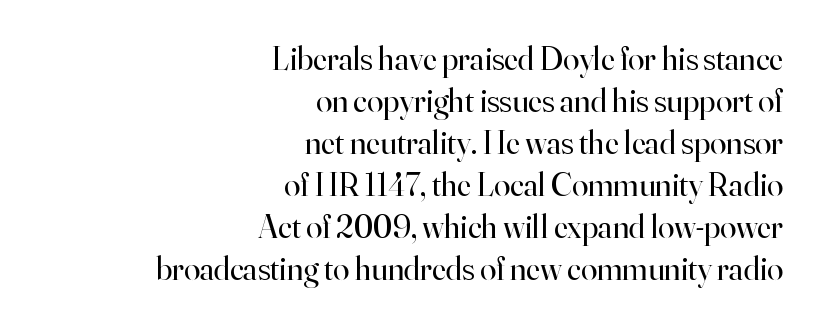
Q: Is the text bold? A: No.
Q: Is the text italic (slanted)? A: No, it is upright.
Q: Is the typeface a serif or a sans-serif typeface? A: Serif.
Q: Is the text underlined? A: No.
Q: How is the paragraph aligned? A: Right-aligned.
Q: Is the spacing between letters normal or unusually wide? A: Normal.
Q: Is the spacing between lines tight, normal or loose? A: Normal.
Q: Width (condensed, normal, or wide)? A: Normal.
Q: Stroke contrast? A: High.
Q: x-height? A: Small.
Q: Monospaced? A: No.
